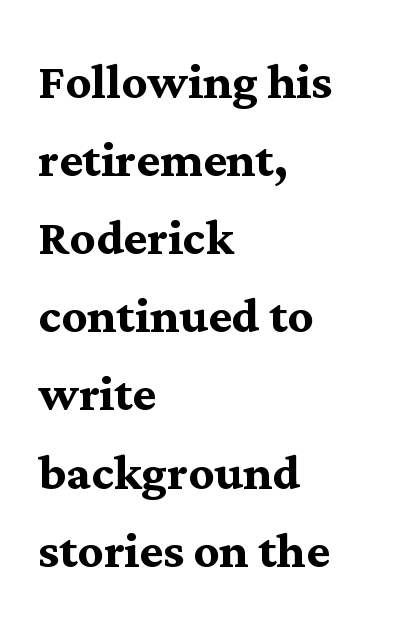
Q: Is the text bold? A: Yes.
Q: Is the text italic (slanted)? A: No, it is upright.
Q: Is the typeface a serif or a sans-serif typeface? A: Serif.
Q: Is the text underlined? A: No.
Q: How is the paragraph aligned? A: Left-aligned.
Q: Is the spacing between letters normal or unusually wide? A: Normal.
Q: Width (condensed, normal, or wide)? A: Normal.
Q: Stroke contrast? A: Medium.
Q: x-height? A: Medium.
Q: Monospaced? A: No.
